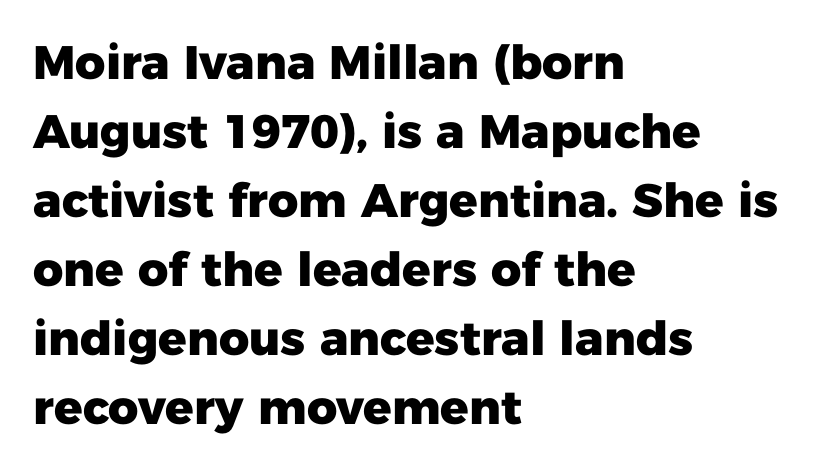
Q: Is the text bold? A: Yes.
Q: Is the text italic (slanted)? A: No, it is upright.
Q: Is the typeface a serif or a sans-serif typeface? A: Sans-serif.
Q: Is the text underlined? A: No.
Q: How is the paragraph aligned? A: Left-aligned.
Q: Is the spacing between letters normal or unusually wide? A: Normal.
Q: Is the spacing between lines tight, normal or loose? A: Normal.
Q: Width (condensed, normal, or wide)? A: Normal.
Q: Stroke contrast? A: Low.
Q: x-height? A: Medium.
Q: Monospaced? A: No.
